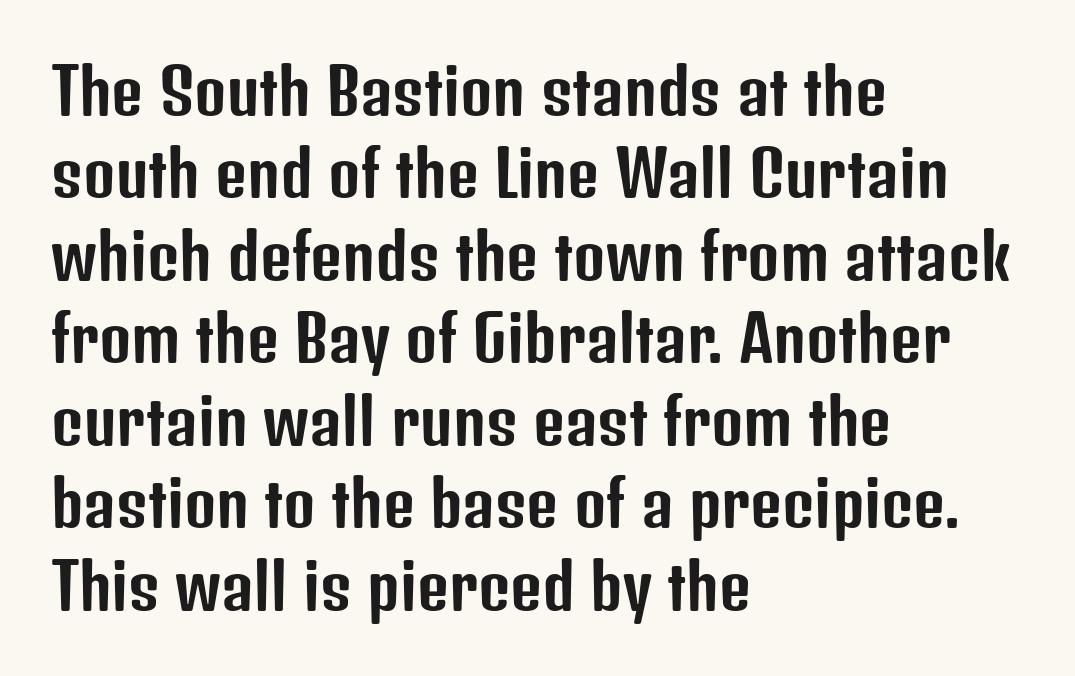
{"serif": "no", "italic": "no", "width": "condensed", "stroke_contrast": "low", "x_height": "medium", "monospaced": "no", "underline": "no", "align": "left", "line_spacing": "normal", "line_spacing_ratio": 1.33, "letter_spacing": "normal", "letter_spacing_em": 0.0, "glyph_px": 62}
